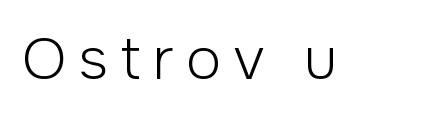
Q: Is the text bold? A: No.
Q: Is the text italic (slanted)? A: No, it is upright.
Q: Is the typeface a serif or a sans-serif typeface? A: Sans-serif.
Q: Is the text underlined? A: No.
Q: Is the spacing between letters normal or unusually wide? A: Unusually wide.
Q: Width (condensed, normal, or wide)? A: Normal.
Q: Stroke contrast? A: Low.
Q: x-height? A: Medium.
Q: Monospaced? A: No.
